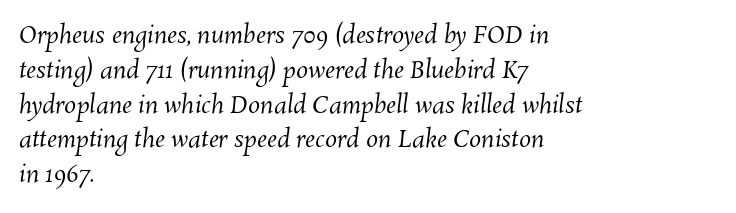
The image shows 24 px text type; set left-aligned, normal line spacing (1.45x), normal letter spacing, not underlined.
